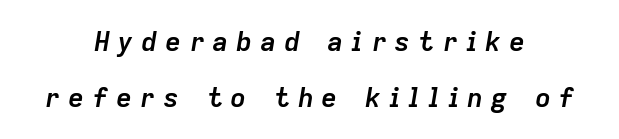
Q: Is the text bold? A: Yes.
Q: Is the text italic (slanted)? A: Yes, it leans right by about 9 degrees.
Q: Is the text underlined? A: No.
Q: How is the paragraph aligned? A: Centered.
Q: Is the spacing between letters normal or unusually wide? A: Unusually wide.
Q: Is the spacing between lines tight, normal or loose? A: Loose.
